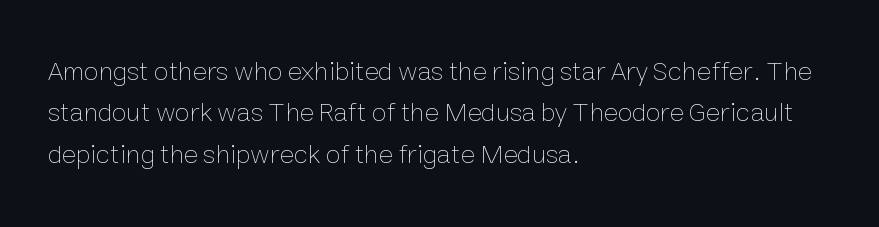
The image shows 27 px text type, upright; set left-aligned, normal line spacing (1.53x), normal letter spacing, not underlined.
